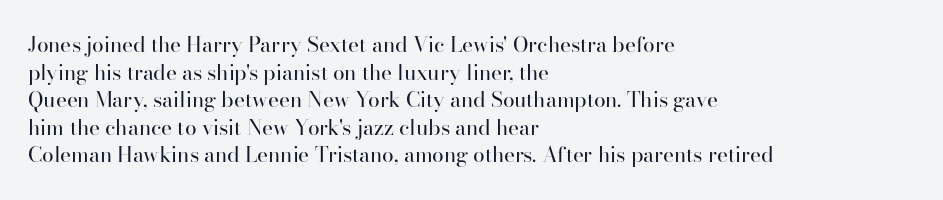
Teacher's note: observe the even left margin — that is flush-left alignment. The line texture is even and compact thanks to regular tracking. The lettering stays uniformly vertical, giving the passage a roman look. The baseline area is clear.
